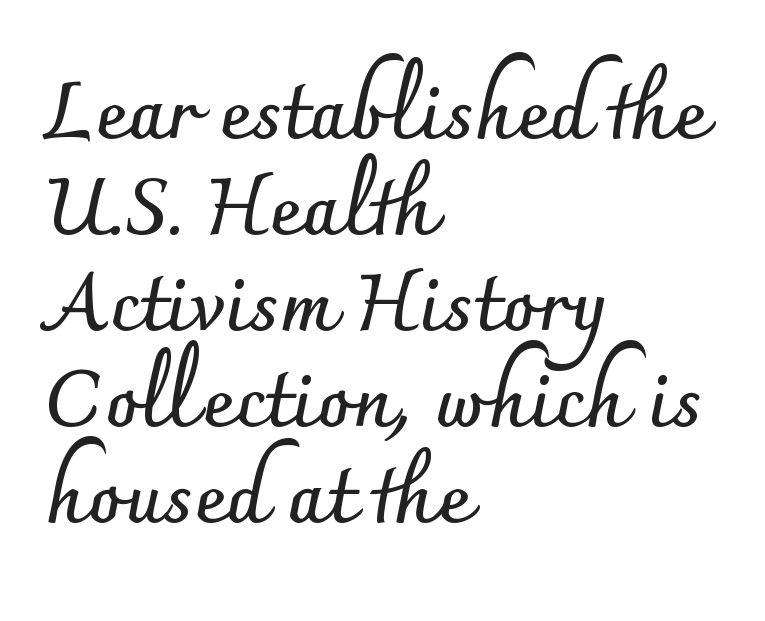
Every letter is thick-stroked: bold, no question. Where is the straight margin? On the left. Look at the bottom of the vertical strokes: they stop flat, with no serifs.
